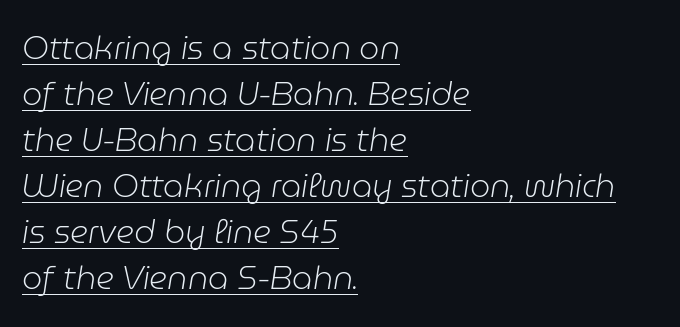
Q: Is the text bold? A: No.
Q: Is the text italic (slanted)? A: Yes, it leans right by about 9 degrees.
Q: Is the text underlined? A: Yes.
Q: How is the paragraph aligned? A: Left-aligned.
Q: Is the spacing between letters normal or unusually wide? A: Normal.
Q: Is the spacing between lines tight, normal or loose? A: Normal.
Q: Width (condensed, normal, or wide)? A: Normal.
Q: Stroke contrast? A: Low.
Q: x-height? A: Medium.
Q: Monospaced? A: No.
